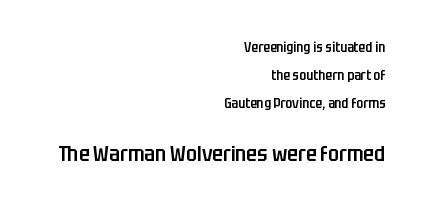
The image shows 22 px text type, upright; set right-aligned, loose line spacing (1.99x), normal letter spacing, not underlined; the second (bottom) block is 1.57x larger.
